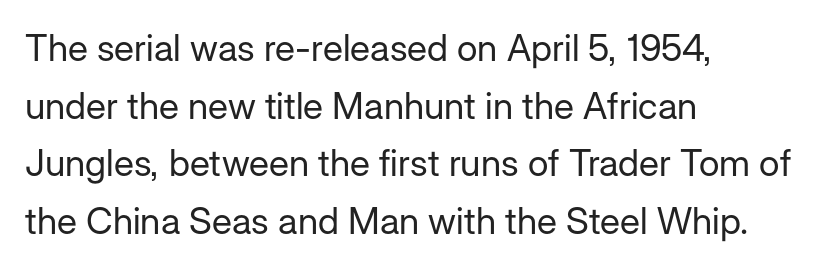
Q: Is the text bold? A: No.
Q: Is the text italic (slanted)? A: No, it is upright.
Q: Is the typeface a serif or a sans-serif typeface? A: Sans-serif.
Q: Is the text underlined? A: No.
Q: How is the paragraph aligned? A: Left-aligned.
Q: Is the spacing between letters normal or unusually wide? A: Normal.
Q: Is the spacing between lines tight, normal or loose? A: Normal.
Q: Width (condensed, normal, or wide)? A: Normal.
Q: Stroke contrast? A: Low.
Q: x-height? A: Medium.
Q: Monospaced? A: No.
